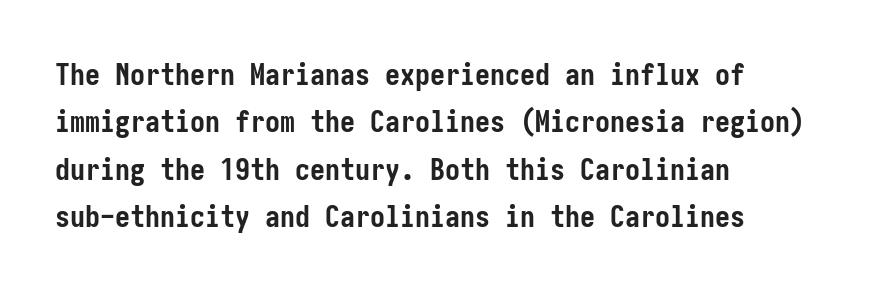
The passage shown has conventional tracking throughout. The line-height multiplier appears to be the usual default. Compared with an ordinary text face, these strokes are far heavier — a full bold. Italic? Not at all — the glyphs are vertical.
